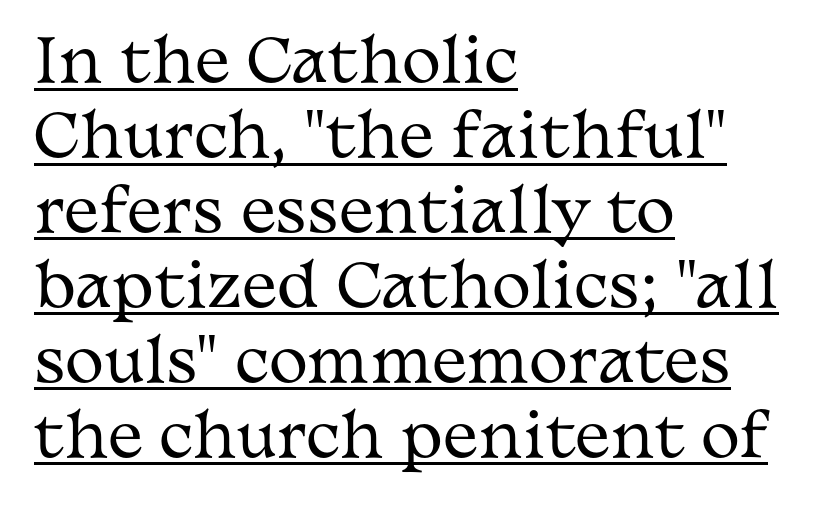
Q: Is the text bold? A: No.
Q: Is the text italic (slanted)? A: No, it is upright.
Q: Is the typeface a serif or a sans-serif typeface? A: Serif.
Q: Is the text underlined? A: Yes.
Q: How is the paragraph aligned? A: Left-aligned.
Q: Is the spacing between letters normal or unusually wide? A: Normal.
Q: Is the spacing between lines tight, normal or loose? A: Normal.
Q: Width (condensed, normal, or wide)? A: Wide.
Q: Stroke contrast? A: Medium.
Q: x-height? A: Medium.
Q: Monospaced? A: No.
